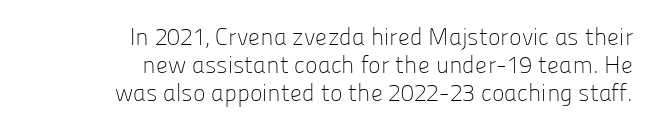
These glyphs show unthickened strokes, regular width or finer. The rendering keeps characters at their native spacing. Each line ends at the same right margin while the left side varies. The type sits square on the baseline with zero lean. Check the space under the baseline: it is left empty.
